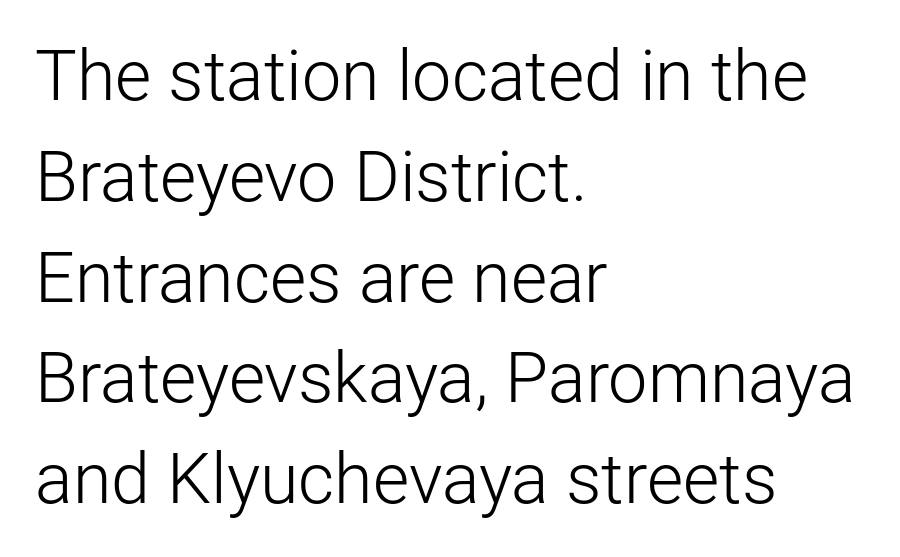
{"serif": "no", "italic": "no", "bold": "no", "weight": "light", "width": "normal", "stroke_contrast": "low", "x_height": "medium", "monospaced": "no", "underline": "no", "align": "left", "line_spacing": "normal", "line_spacing_ratio": 1.44, "letter_spacing": "normal", "letter_spacing_em": 0.0, "glyph_px": 70}
